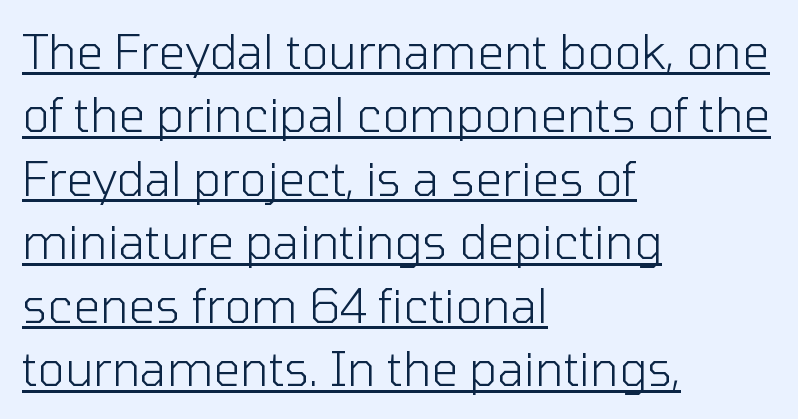
The image shows 47 px light sans-serif type, upright; set left-aligned, normal line spacing (1.35x), normal letter spacing, underlined; low stroke contrast and a medium x-height.
